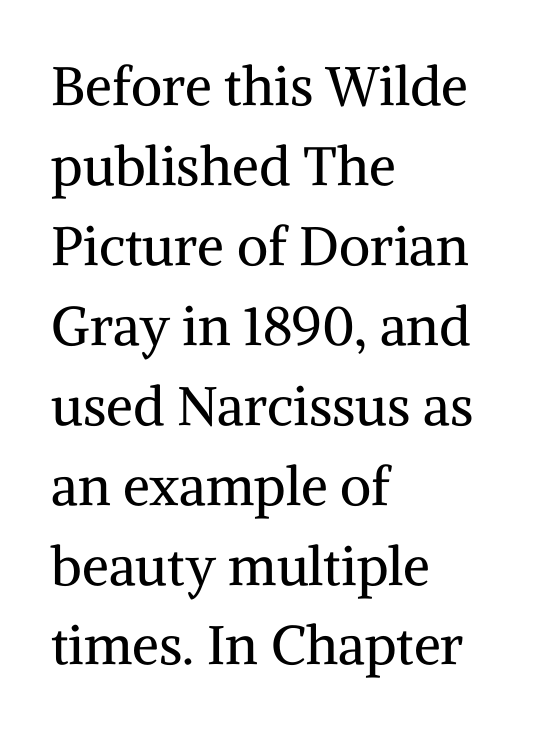
The image shows 54 px regular-weight serif type, upright; set left-aligned, normal line spacing (1.48x), normal letter spacing, not underlined; medium stroke contrast and a medium x-height.
